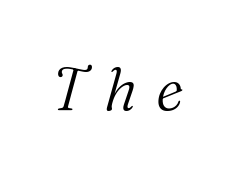
Q: Is the text bold? A: No.
Q: Is the text italic (slanted)? A: Yes, it leans right by about 16 degrees.
Q: Is the typeface a serif or a sans-serif typeface? A: Serif.
Q: Is the text underlined? A: No.
Q: Is the spacing between letters normal or unusually wide? A: Unusually wide.
Q: Width (condensed, normal, or wide)? A: Normal.
Q: Stroke contrast? A: Medium.
Q: x-height? A: Medium.
Q: Monospaced? A: No.
